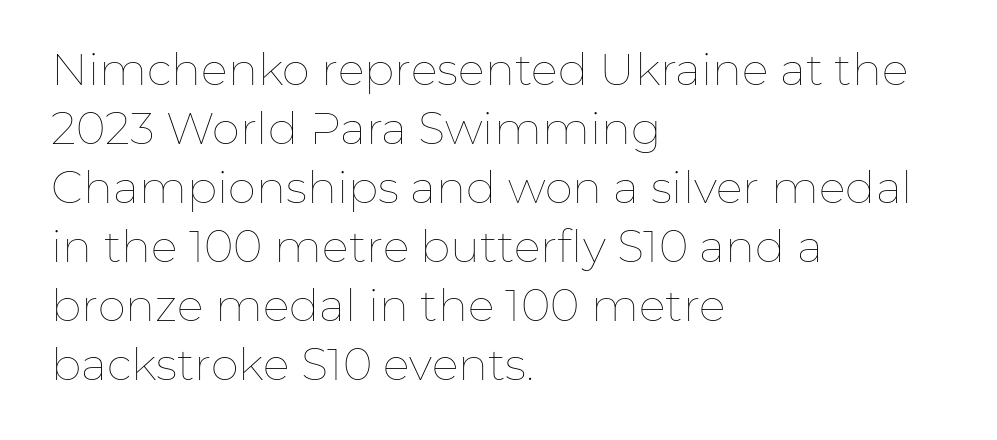
Q: Is the text bold? A: No.
Q: Is the text italic (slanted)? A: No, it is upright.
Q: Is the text underlined? A: No.
Q: How is the paragraph aligned? A: Left-aligned.
Q: Is the spacing between letters normal or unusually wide? A: Normal.
Q: Is the spacing between lines tight, normal or loose? A: Normal.
Q: Width (condensed, normal, or wide)? A: Normal.
Q: Stroke contrast? A: Low.
Q: x-height? A: Medium.
Q: Monospaced? A: No.
